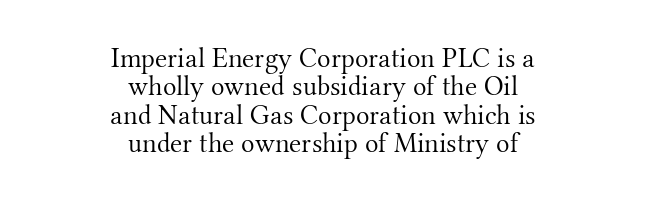
{"serif": "yes", "italic": "no", "bold": "no", "weight": "light", "width": "normal", "stroke_contrast": "medium", "x_height": "small", "monospaced": "no", "underline": "no", "align": "center", "line_spacing": "tight", "line_spacing_ratio": 1.01, "letter_spacing": "normal", "letter_spacing_em": 0.0, "glyph_px": 28}
